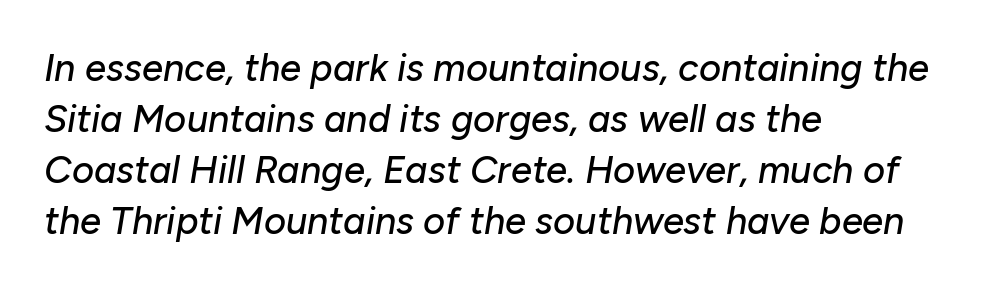
Q: Is the text italic (slanted)? A: Yes, it leans right by about 10 degrees.
Q: Is the text underlined? A: No.
Q: How is the paragraph aligned? A: Left-aligned.
Q: Is the spacing between letters normal or unusually wide? A: Normal.
Q: Is the spacing between lines tight, normal or loose? A: Normal.
Q: Width (condensed, normal, or wide)? A: Normal.
Q: Stroke contrast? A: Low.
Q: x-height? A: Medium.
Q: Monospaced? A: No.
